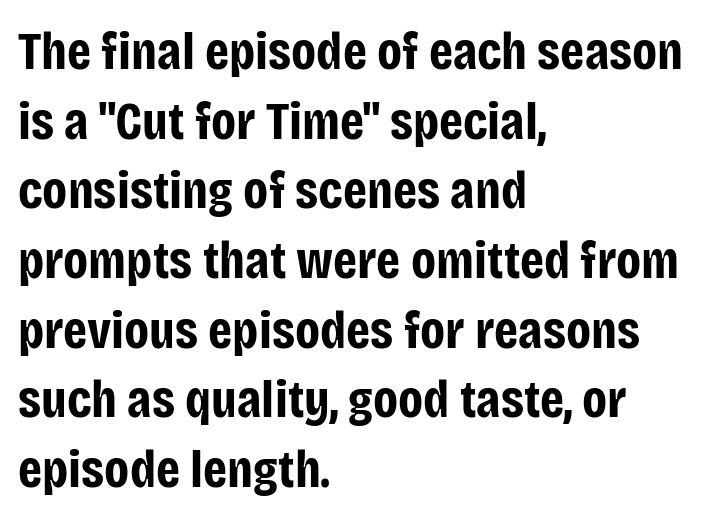
Compared with typical paragraphs, the rows here are spaced about the same. This sample has the flowing, uneven cadence of proportional lettering. A typesetter would label this face a sans. Posture: straight, roman, zero tilt. Words float on clear page, feet unadorned.
